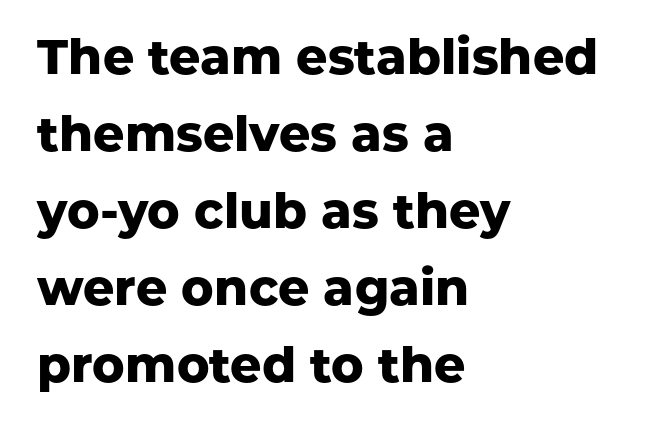
The rendering anchors every line to the left-hand side. This sample has the flowing, uneven cadence of proportional lettering. These lines keep a tight, regular rhythm from letter to letter. The strip under each line holds only bare page. Each new line begins a customary step beneath the previous one. Stroke terminals: plain, sans-serif.
